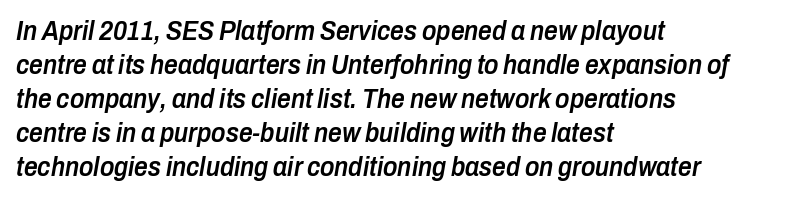
The image shows 27 px text type, italic (leaning right); set left-aligned, normal line spacing (1.26x), normal letter spacing, not underlined.
